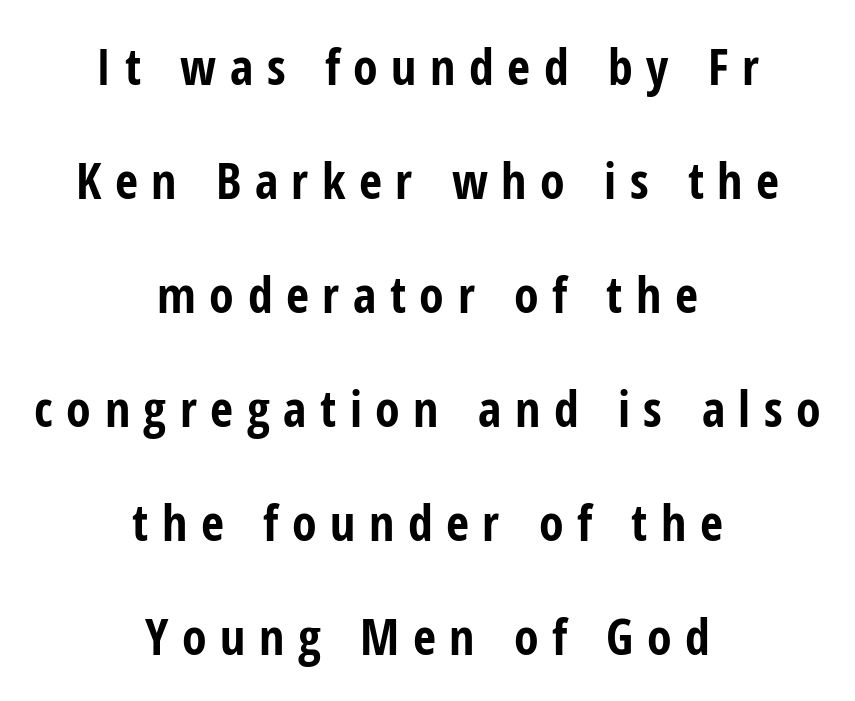
Short and long lines alike share a common midpoint. The letters advance in unequal steps, a hallmark of proportional type. Words appear elongated and porous because spacing is wide. The font family rendered here belongs to the sans-serif group.
